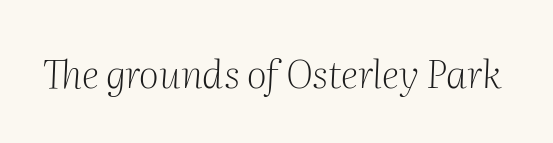
{"serif": "yes", "italic": "yes", "lean": "right", "slant_degrees": 2, "bold": "no", "weight": "light", "width": "normal", "stroke_contrast": "medium", "x_height": "medium", "monospaced": "no", "underline": "no", "letter_spacing": "normal", "letter_spacing_em": 0.0, "glyph_px": 39}
